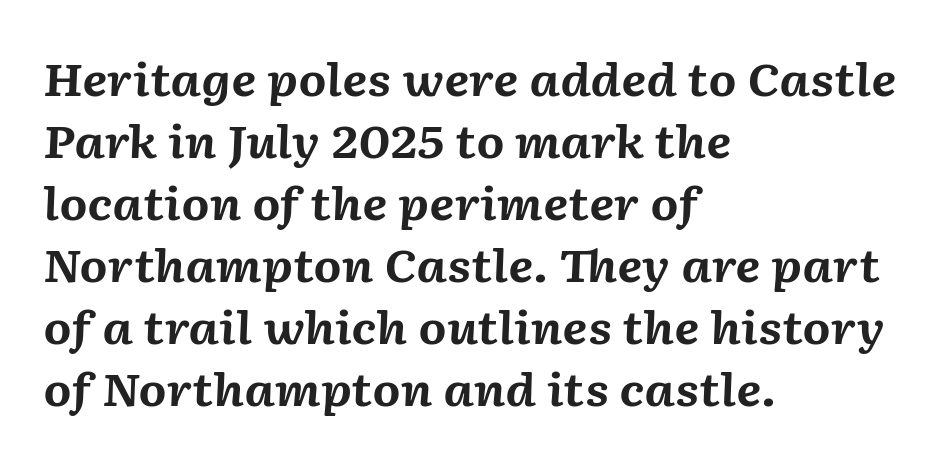
The image shows 45 px bold type, italic (leaning right); set left-aligned, normal line spacing (1.38x), normal letter spacing, not underlined; medium stroke contrast and a medium x-height.
